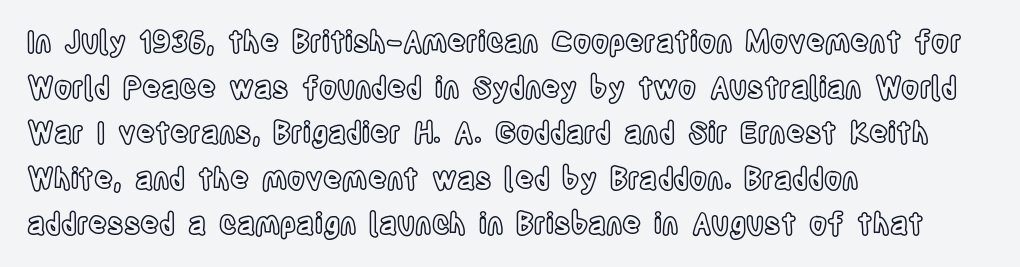
The image shows 29 px condensed type, upright; set left-aligned, normal line spacing (1.57x), normal letter spacing, not underlined; a large x-height.
